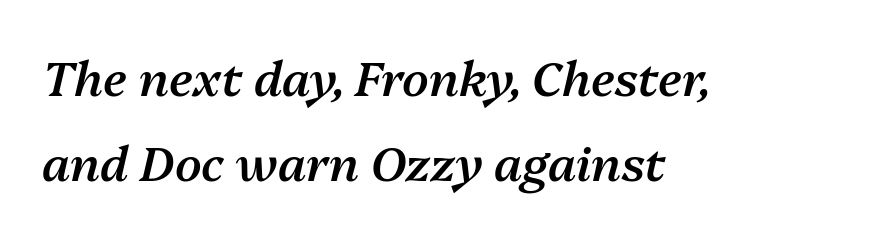
The image shows 48 px semibold type, italic (leaning right); set left-aligned, line spacing 1.78x, normal letter spacing, not underlined; medium stroke contrast and a medium x-height.
